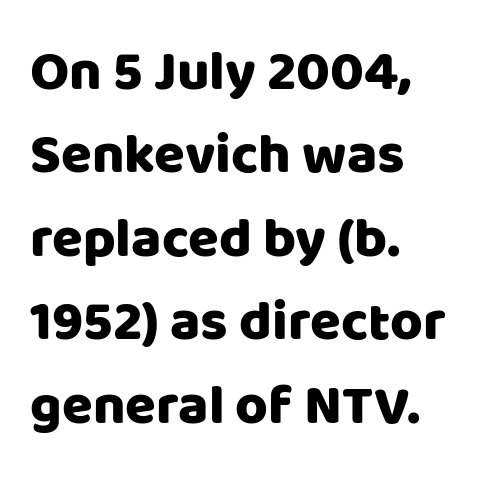
Q: Is the text italic (slanted)? A: No, it is upright.
Q: Is the typeface a serif or a sans-serif typeface? A: Sans-serif.
Q: Is the text underlined? A: No.
Q: How is the paragraph aligned? A: Left-aligned.
Q: Is the spacing between letters normal or unusually wide? A: Normal.
Q: Is the spacing between lines tight, normal or loose? A: Normal.
Q: Width (condensed, normal, or wide)? A: Normal.
Q: Stroke contrast? A: Low.
Q: x-height? A: Large.
Q: Monospaced? A: No.
